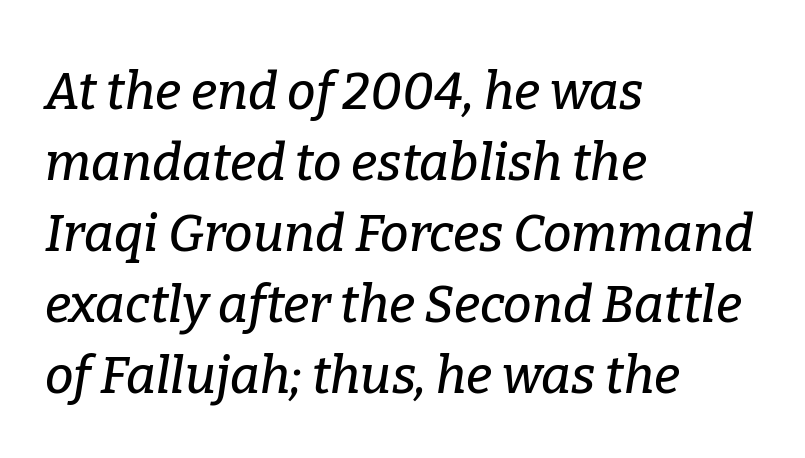
{"serif": "yes", "italic": "yes", "lean": "right", "slant_degrees": 9, "width": "normal", "stroke_contrast": "low", "x_height": "medium", "monospaced": "no", "underline": "no", "align": "left", "line_spacing": "normal", "line_spacing_ratio": 1.39, "letter_spacing": "normal", "letter_spacing_em": 0.0, "glyph_px": 51}
